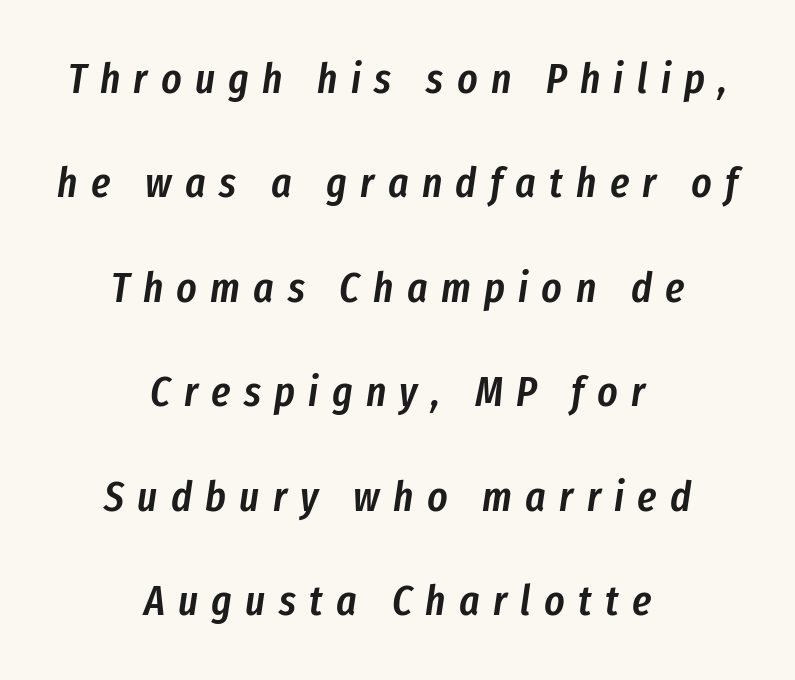
The letterforms stand isolated, each surrounded by extra space. Has an underline been added? It has not. The strokes are fattened partway — semibold, not bold. The rendering uses natural spacing where letterforms have individual widths. Does the leading feel generous? Absolutely, it's lavish. Visually the block forms a symmetrical silhouette, jagged on both flanks.
